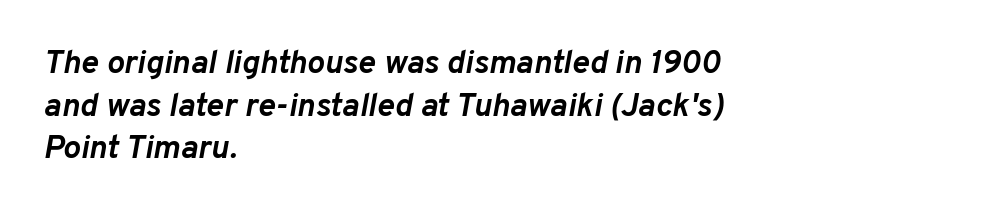
You can tell it's italic because the verticals aren't actually vertical. Caption: bold face, heavy strokes. In terms of leading, this rendering sits right in the middle. In terms of letterspacing, this is plain default setting.
